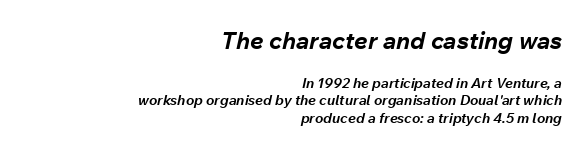
The image shows 24 px bold type, italic (leaning right); set right-aligned, line spacing 1.24x, normal letter spacing, not underlined; the first (top) block is 1.71x larger.
